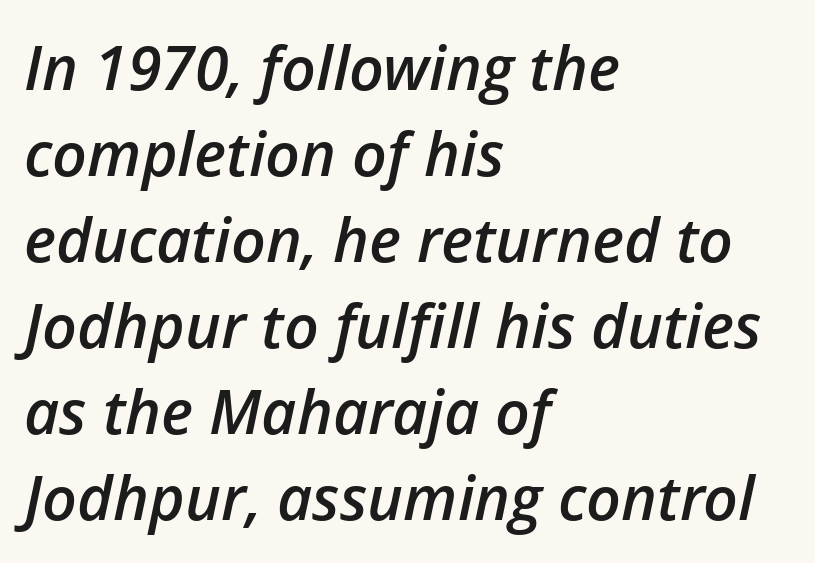
Tall strokes in this sample are angled rather than plumb. How are the letters spaced? Ordinarily, with no added tracking. The text block is weighted toward the left margin, trailing off unevenly rightward. A fair bit of extra ink — the face is semibold, not bold. The leading is moderate, giving the passage an even texture. Just letters on the line, the space beneath them empty.
